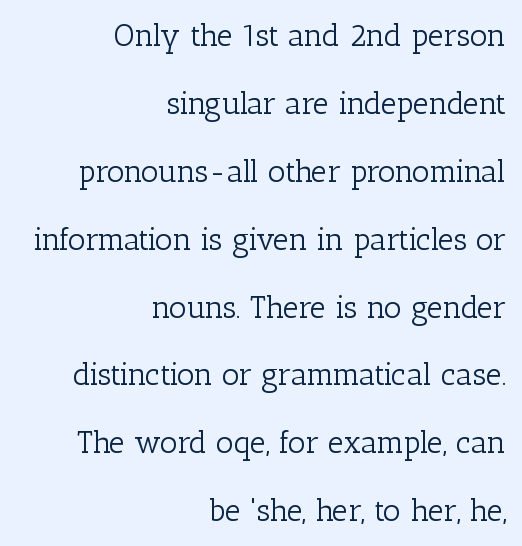
Q: Is the text bold? A: No.
Q: Is the text italic (slanted)? A: No, it is upright.
Q: Is the typeface a serif or a sans-serif typeface? A: Serif.
Q: Is the text underlined? A: No.
Q: How is the paragraph aligned? A: Right-aligned.
Q: Is the spacing between letters normal or unusually wide? A: Normal.
Q: Is the spacing between lines tight, normal or loose? A: Loose.
Q: Width (condensed, normal, or wide)? A: Normal.
Q: Stroke contrast? A: Low.
Q: x-height? A: Medium.
Q: Monospaced? A: No.
